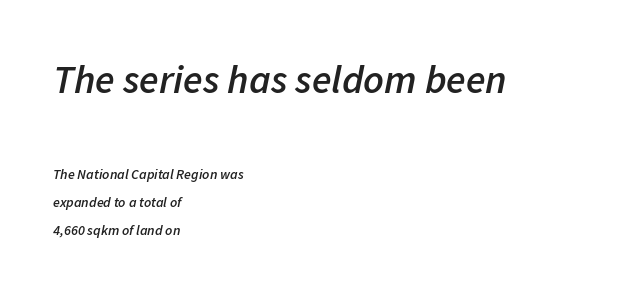
Q: Is the text bold? A: Semi-bold.
Q: Is the text italic (slanted)? A: Yes, it leans right by about 11 degrees.
Q: Is the text underlined? A: No.
Q: How is the paragraph aligned? A: Left-aligned.
Q: Is the spacing between letters normal or unusually wide? A: Normal.
Q: Is the spacing between lines tight, normal or loose? A: Loose.
Q: Which block of text is set in a larger size, the first (top) or the second (bottom)? A: The first (top) one.
Q: Width (condensed, normal, or wide)? A: Normal.
Q: Stroke contrast? A: Low.
Q: x-height? A: Medium.
Q: Monospaced? A: No.
